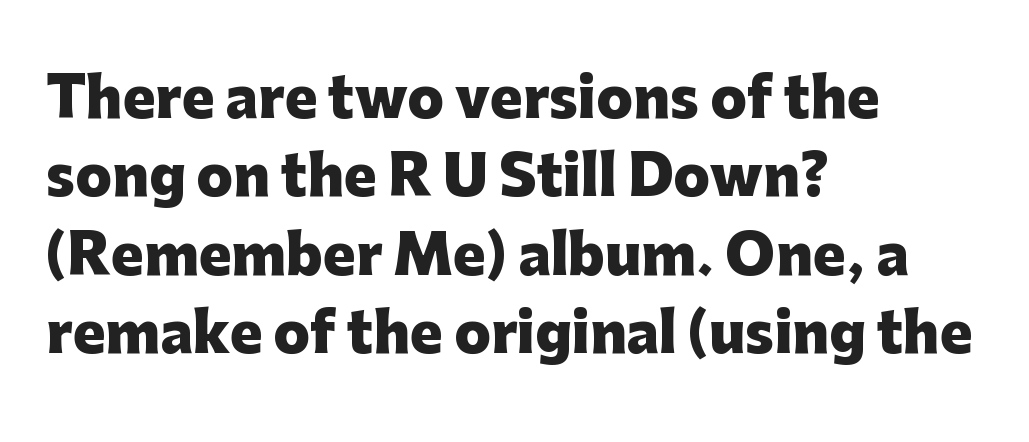
Q: Is the text bold? A: Yes.
Q: Is the text italic (slanted)? A: No, it is upright.
Q: Is the typeface a serif or a sans-serif typeface? A: Sans-serif.
Q: Is the text underlined? A: No.
Q: How is the paragraph aligned? A: Left-aligned.
Q: Is the spacing between letters normal or unusually wide? A: Normal.
Q: Is the spacing between lines tight, normal or loose? A: Normal.
Q: Width (condensed, normal, or wide)? A: Normal.
Q: Stroke contrast? A: Low.
Q: x-height? A: Medium.
Q: Monospaced? A: No.
